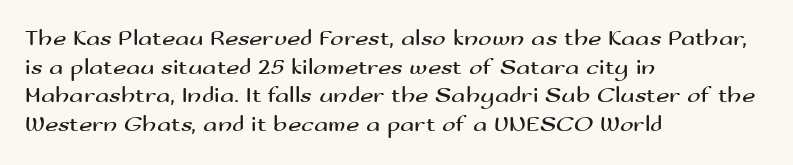
The lines sit at an ordinary, default distance from one another. The text block is weighted toward the left margin, trailing off unevenly rightward. Tracking value appears to be zero — textbook default spacing. Has an underline been added? It has not. Stroke mass is kept to a normal reading level or below.
